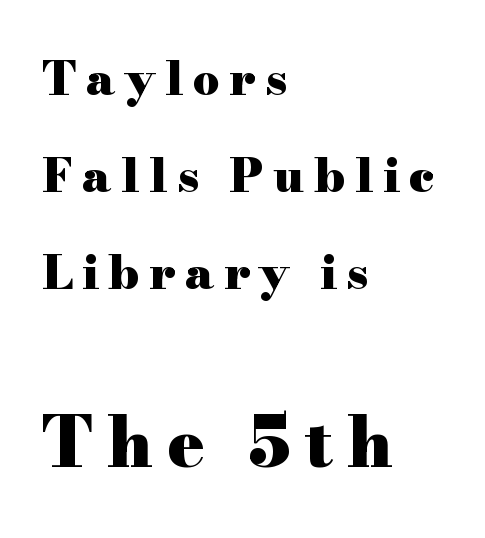
Q: Is the text bold? A: Yes.
Q: Is the text italic (slanted)? A: No, it is upright.
Q: Is the typeface a serif or a sans-serif typeface? A: Serif.
Q: Is the text underlined? A: No.
Q: How is the paragraph aligned? A: Left-aligned.
Q: Is the spacing between letters normal or unusually wide? A: Unusually wide.
Q: Is the spacing between lines tight, normal or loose? A: Loose.
Q: Which block of text is set in a larger size, the first (top) or the second (bottom)? A: The second (bottom) one.
Q: Width (condensed, normal, or wide)? A: Wide.
Q: Stroke contrast? A: High.
Q: x-height? A: Small.
Q: Monospaced? A: No.
